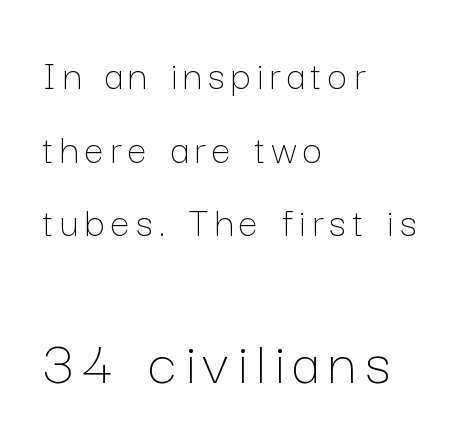
The image shows 64 px thin type, upright; set left-aligned, line spacing 1.71x, not underlined; the second (bottom) block is 1.49x larger; low stroke contrast and a medium x-height.
